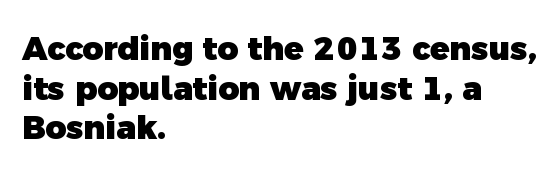
Q: Is the text bold? A: Yes.
Q: Is the typeface a serif or a sans-serif typeface? A: Sans-serif.
Q: Is the text underlined? A: No.
Q: How is the paragraph aligned? A: Left-aligned.
Q: Is the spacing between letters normal or unusually wide? A: Normal.
Q: Width (condensed, normal, or wide)? A: Normal.
Q: x-height? A: Medium.
Q: Monospaced? A: No.
